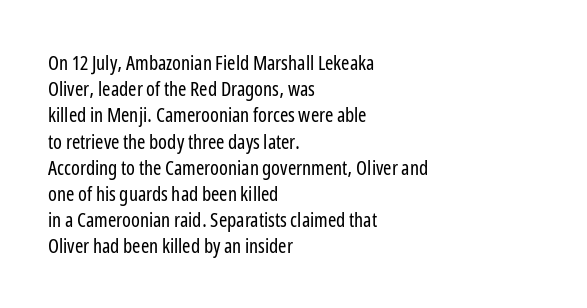
{"italic": "no", "bold": "no", "underline": "no", "align": "left", "line_spacing": "normal", "line_spacing_ratio": 1.31, "letter_spacing": "normal", "letter_spacing_em": 0.0, "glyph_px": 20}
